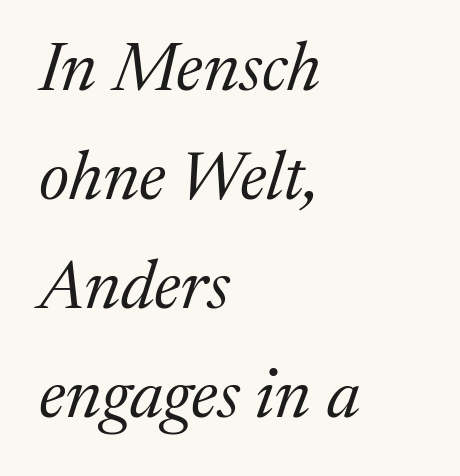
{"serif": "yes", "italic": "yes", "lean": "right", "slant_degrees": 17, "bold": "no", "weight": "regular", "width": "normal", "stroke_contrast": "medium", "x_height": "medium", "monospaced": "no", "underline": "no", "align": "left", "line_spacing": "normal", "line_spacing_ratio": 1.58, "letter_spacing": "normal", "letter_spacing_em": 0.0, "glyph_px": 69}
